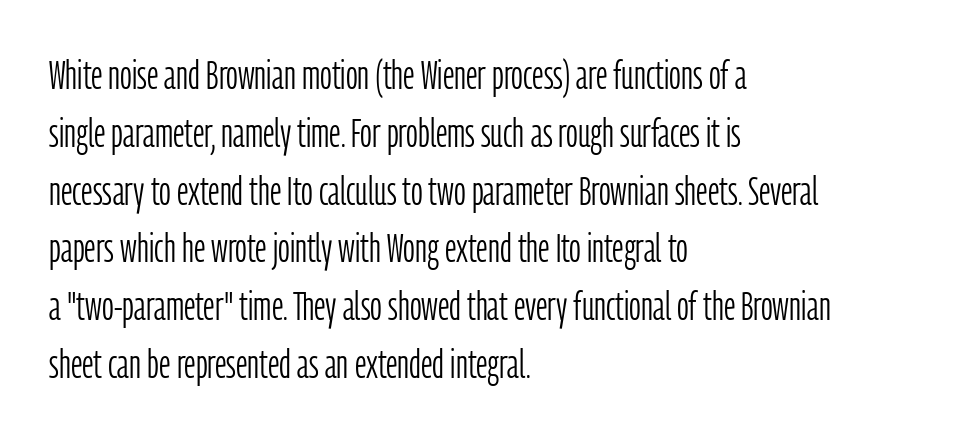
Nothing unusual about the tracking: characters are spaced as the font intends. Where is the straight margin? On the left. The letters stand upright; this is a roman face. Is the stroke heavy? The answer is a plain regular-or-lighter.
